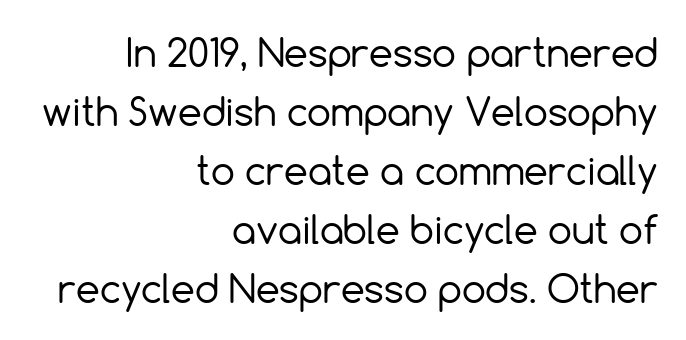
{"serif": "no", "italic": "no", "bold": "no", "weight": "regular", "width": "normal", "x_height": "medium", "monospaced": "no", "underline": "no", "align": "right", "line_spacing": "normal", "line_spacing_ratio": 1.55, "letter_spacing": "normal", "letter_spacing_em": 0.0, "glyph_px": 38}
